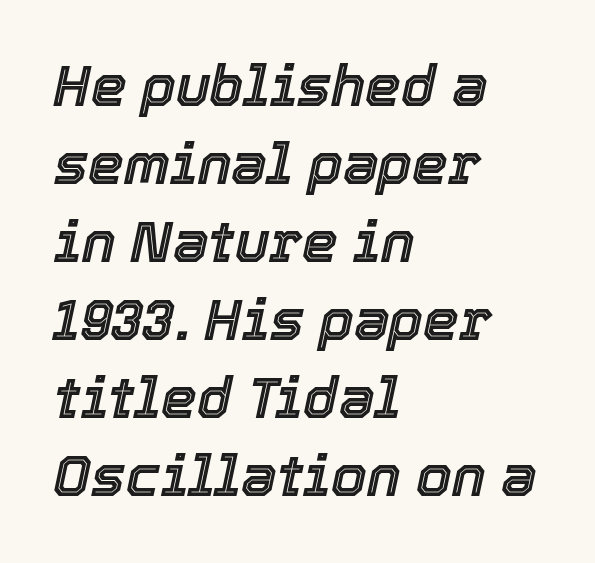
The image shows 57 px text type, italic (leaning right); set left-aligned, normal line spacing (1.37x), normal letter spacing, not underlined; a medium x-height.
